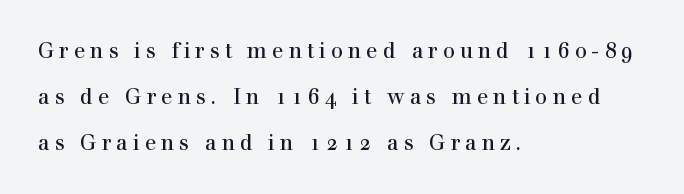
Q: Is the text italic (slanted)? A: No, it is upright.
Q: Is the text underlined? A: No.
Q: How is the paragraph aligned? A: Left-aligned.
Q: Is the spacing between letters normal or unusually wide? A: Unusually wide.
Q: Is the spacing between lines tight, normal or loose? A: Loose.
